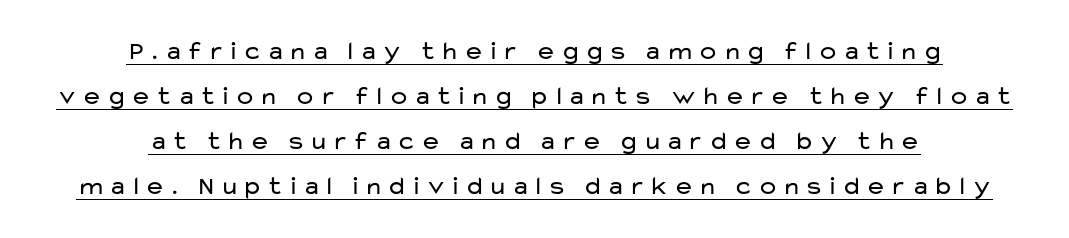
Q: Is the text bold? A: No.
Q: Is the text italic (slanted)? A: No, it is upright.
Q: Is the text underlined? A: Yes.
Q: How is the paragraph aligned? A: Centered.
